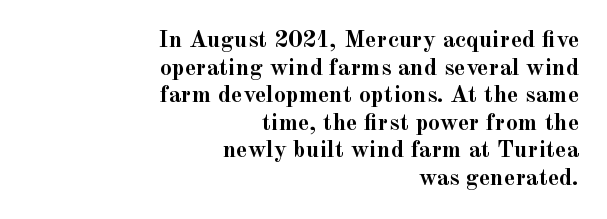
{"italic": "no", "bold": "yes", "underline": "no", "align": "right", "line_spacing": "tight", "line_spacing_ratio": 1.15, "letter_spacing": "normal", "letter_spacing_em": 0.0, "glyph_px": 24}
